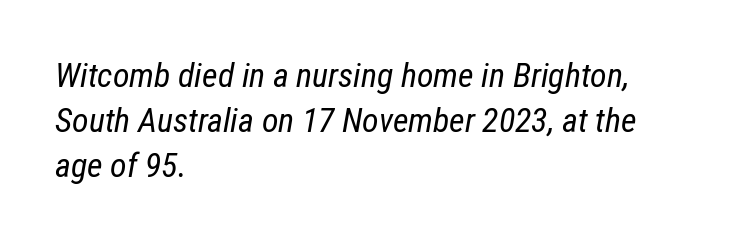
Yep, that's italic — everything's leaning. The compositor pushed each line to the left boundary. The passage shown is not underscored anywhere. Think of a printed novel: that variable character pitch is what you see here.
